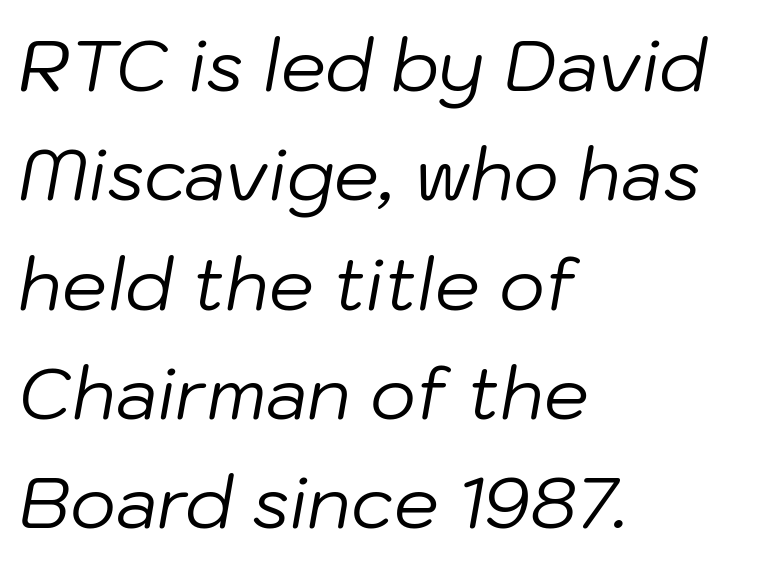
No extra ink here — the face is not bold. The typography opts for an oblique posture over an upright one. Each letter keeps its own natural width here, so spacing adapts to shape. Interline gaps are of average width in this sample. Short note: letters normally spaced. The foot of each line stays bare and open.
